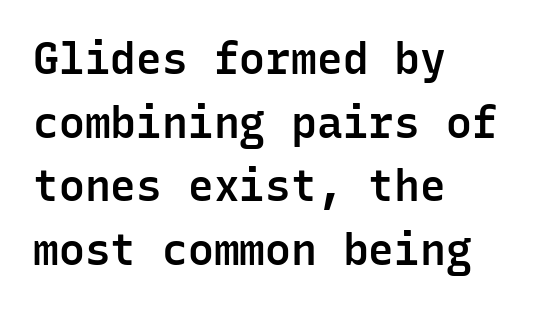
The image shows 43 px semibold sans-serif type, upright, monospaced; set left-aligned, normal line spacing (1.48x), normal letter spacing, not underlined; low stroke contrast and a medium x-height.
